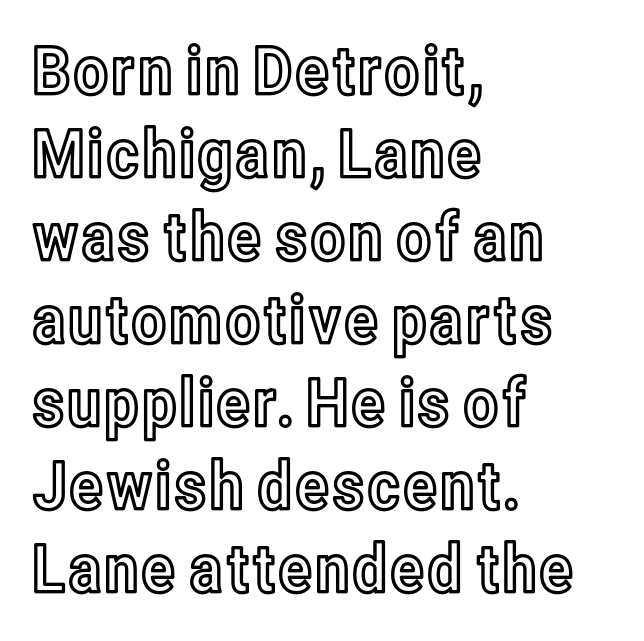
{"italic": "no", "width": "condensed", "x_height": "medium", "monospaced": "no", "underline": "no", "align": "left", "line_spacing_ratio": 1.24, "letter_spacing": "normal", "letter_spacing_em": 0.0, "glyph_px": 67}
